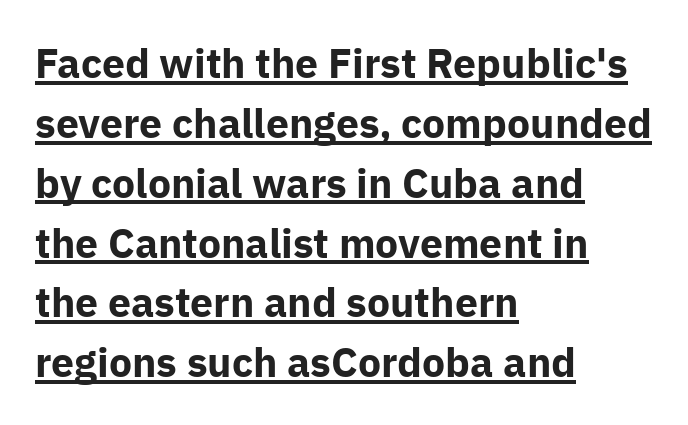
The image shows 41 px bold sans-serif type, upright; set left-aligned, normal line spacing (1.46x), normal letter spacing, underlined; low stroke contrast and a medium x-height.
